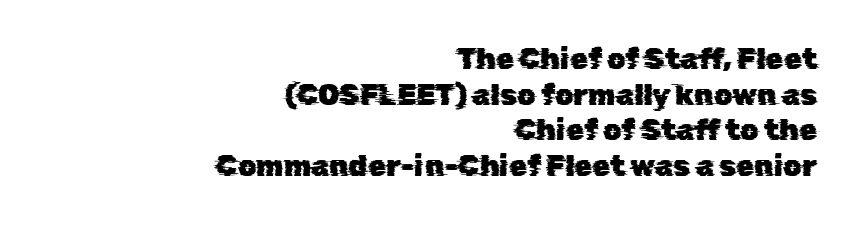
{"serif": "no", "width": "normal", "stroke_contrast": "low", "x_height": "medium", "monospaced": "no", "underline": "no", "align": "right", "line_spacing_ratio": 1.23, "letter_spacing": "normal", "letter_spacing_em": 0.0, "glyph_px": 29}
